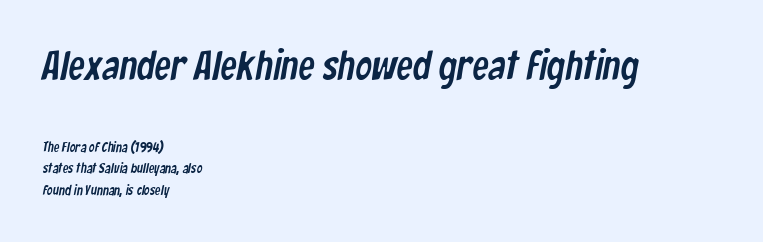
You could not count columns in this text — the font is proportionally spaced. Two sizes are in play, and the larger belongs to the first block. The area under the type is left untouched. The passage is arranged the way most books set body copy — flush left.
